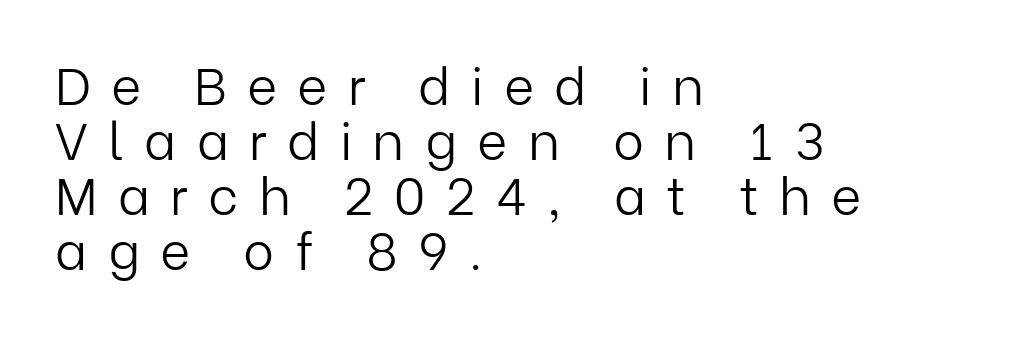
What stands out about the letter spacing? Its width — letters are far apart. Varying glyph widths throughout — classic text-font behaviour. Designer's note — italics off, roman on. The letters carry no serifs — their stems end cleanly without finishing strokes. Weight: regular or lighter. Check the space under the baseline: it is left empty.
